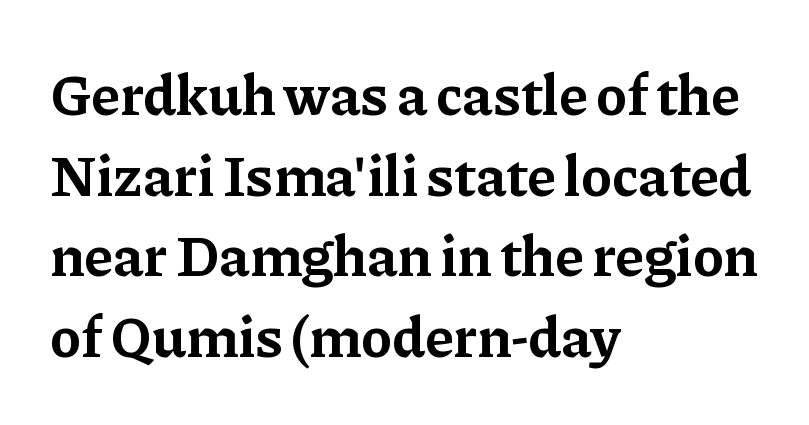
Q: Is the text bold? A: Yes.
Q: Is the text italic (slanted)? A: No, it is upright.
Q: Is the typeface a serif or a sans-serif typeface? A: Serif.
Q: Is the text underlined? A: No.
Q: How is the paragraph aligned? A: Left-aligned.
Q: Is the spacing between letters normal or unusually wide? A: Normal.
Q: Is the spacing between lines tight, normal or loose? A: Normal.
Q: Width (condensed, normal, or wide)? A: Normal.
Q: Stroke contrast? A: Low.
Q: x-height? A: Medium.
Q: Monospaced? A: No.
